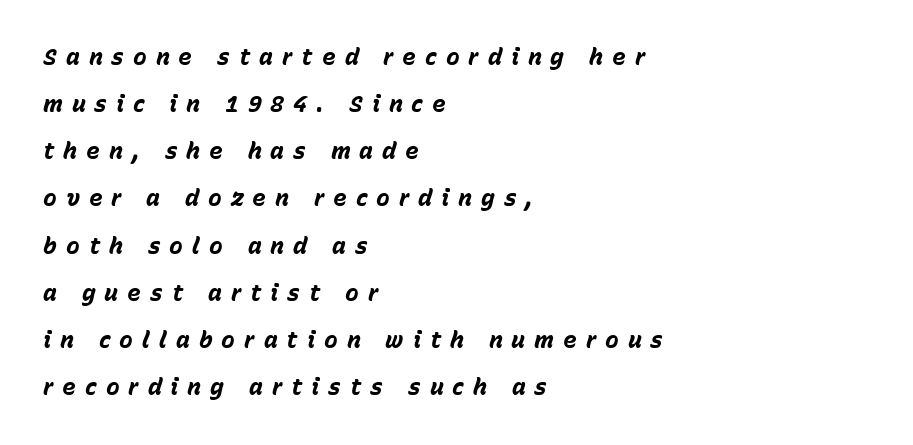
Q: Is the text bold? A: Yes.
Q: Is the text italic (slanted)? A: Yes, it leans right by about 15 degrees.
Q: Is the text underlined? A: No.
Q: How is the paragraph aligned? A: Left-aligned.
Q: Is the spacing between letters normal or unusually wide? A: Unusually wide.
Q: Is the spacing between lines tight, normal or loose? A: Loose.
